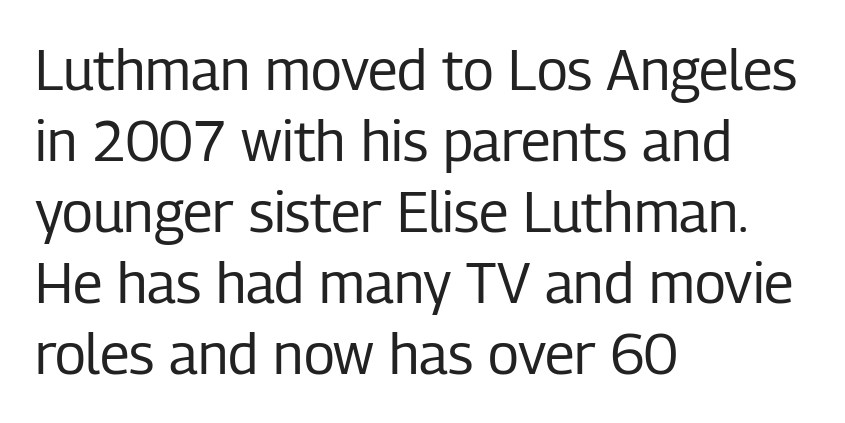
The image shows 56 px regular-weight, condensed sans-serif type, upright; set left-aligned, normal line spacing (1.27x), normal letter spacing, not underlined; low stroke contrast and a medium x-height.
